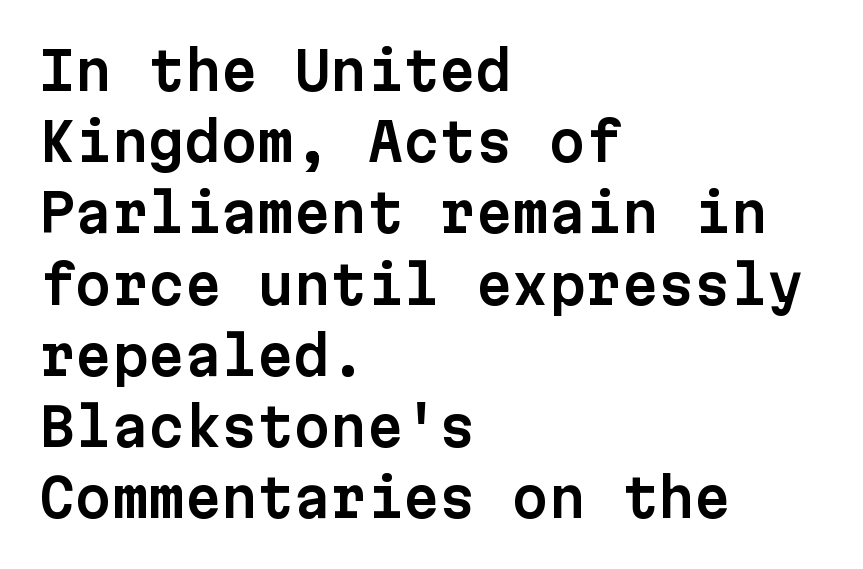
The image shows 52 px sans-serif type, upright, monospaced; set left-aligned, normal line spacing (1.37x), normal letter spacing, not underlined; low stroke contrast and a medium x-height.
